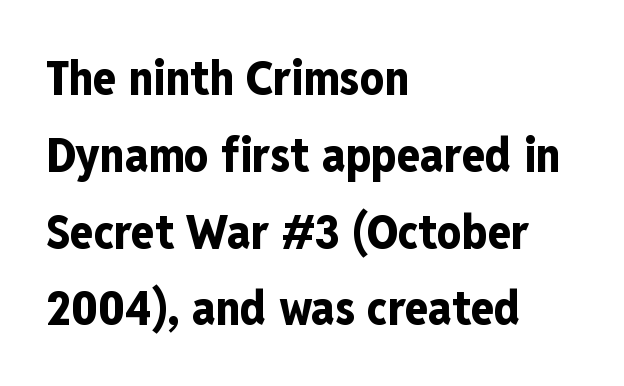
Q: Is the text bold? A: Yes.
Q: Is the text italic (slanted)? A: No, it is upright.
Q: Is the typeface a serif or a sans-serif typeface? A: Sans-serif.
Q: Is the text underlined? A: No.
Q: How is the paragraph aligned? A: Left-aligned.
Q: Is the spacing between letters normal or unusually wide? A: Normal.
Q: Is the spacing between lines tight, normal or loose? A: Normal.
Q: Width (condensed, normal, or wide)? A: Condensed.
Q: Stroke contrast? A: Low.
Q: x-height? A: Medium.
Q: Monospaced? A: No.
